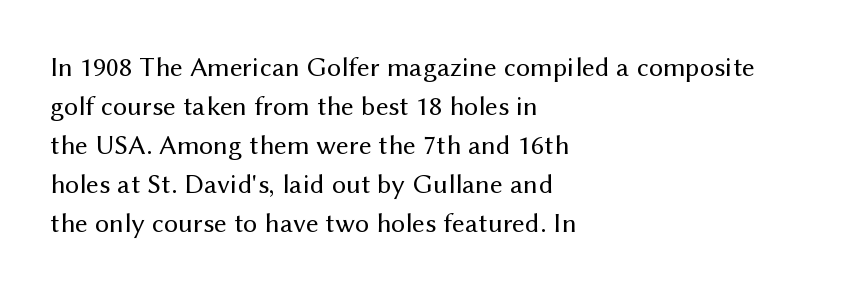
Stroke terminals: plain, sans-serif. These lines are set flush left with a ragged right edge. Letters rest on an invisible, unmarked baseline. Each word holds together tightly as a unit, with standard inter-letter gaps. Designer's note — italics off, roman on.
